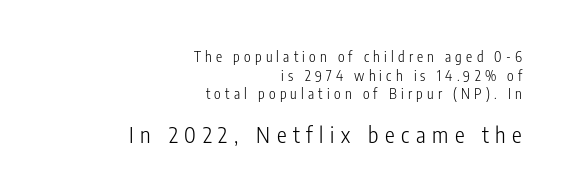
Q: Is the text bold? A: No.
Q: Is the text italic (slanted)? A: No, it is upright.
Q: Is the text underlined? A: No.
Q: How is the paragraph aligned? A: Right-aligned.
Q: Is the spacing between letters normal or unusually wide? A: Unusually wide.
Q: Is the spacing between lines tight, normal or loose? A: Normal.
Q: Which block of text is set in a larger size, the first (top) or the second (bottom)? A: The second (bottom) one.
